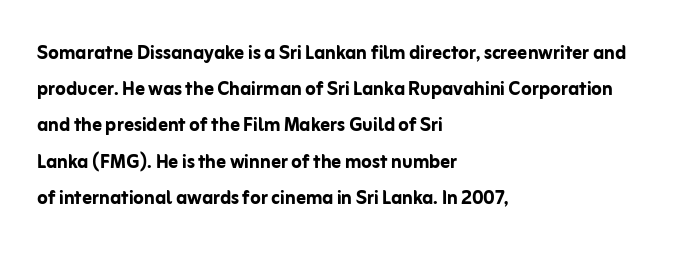
{"italic": "no", "bold": "yes", "underline": "no", "align": "left", "line_spacing": "normal", "line_spacing_ratio": 1.51, "letter_spacing": "normal", "letter_spacing_em": 0.0, "glyph_px": 24}
